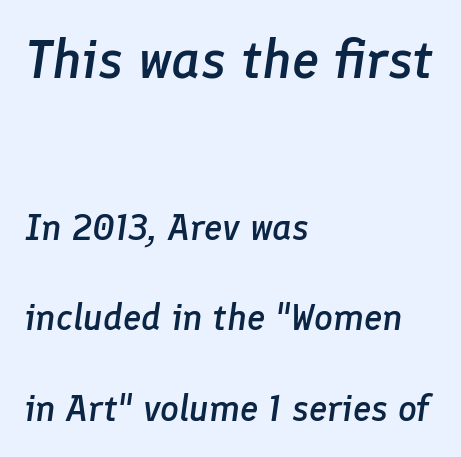
The image shows 55 px semibold type, italic (leaning right); set left-aligned, loose line spacing (2.45x), normal letter spacing, not underlined; the first (top) block is 1.49x larger; low stroke contrast and a medium x-height.
